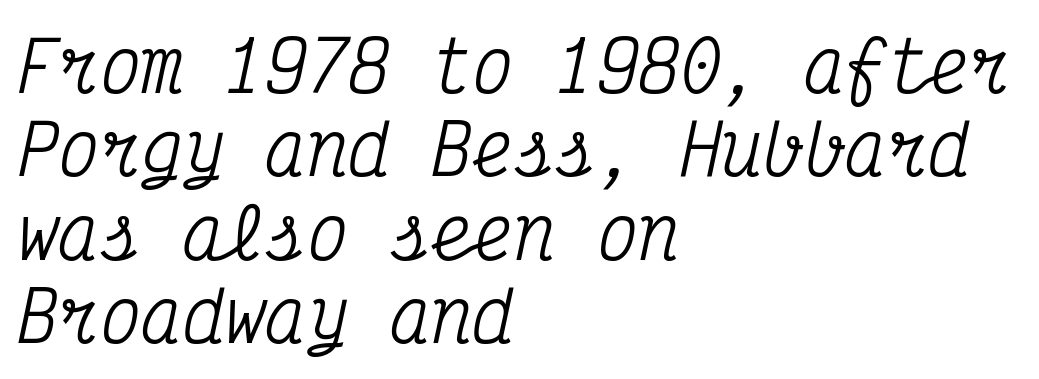
{"serif": "yes", "italic": "yes", "lean": "right", "slant_degrees": 12, "width": "condensed", "stroke_contrast": "medium", "x_height": "medium", "monospaced": "yes", "underline": "no", "align": "left", "line_spacing_ratio": 1.21, "letter_spacing": "normal", "letter_spacing_em": 0.0, "glyph_px": 69}
